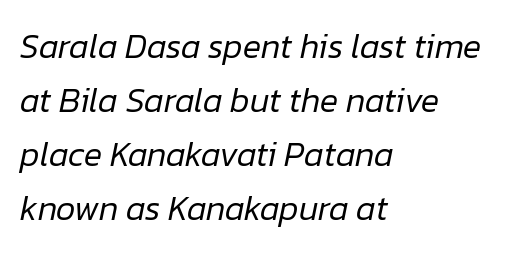
{"italic": "yes", "lean": "right", "slant_degrees": 12, "bold": "no", "weight": "regular", "width": "normal", "stroke_contrast": "low", "x_height": "medium", "monospaced": "no", "underline": "no", "align": "left", "line_spacing": "normal", "line_spacing_ratio": 1.59, "letter_spacing": "normal", "letter_spacing_em": 0.0, "glyph_px": 34}
